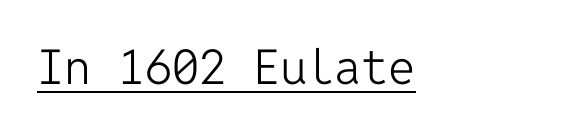
{"serif": "no", "italic": "no", "bold": "no", "weight": "light", "width": "normal", "stroke_contrast": "low", "x_height": "medium", "monospaced": "yes", "underline": "yes", "letter_spacing": "normal", "letter_spacing_em": 0.0, "glyph_px": 48}
